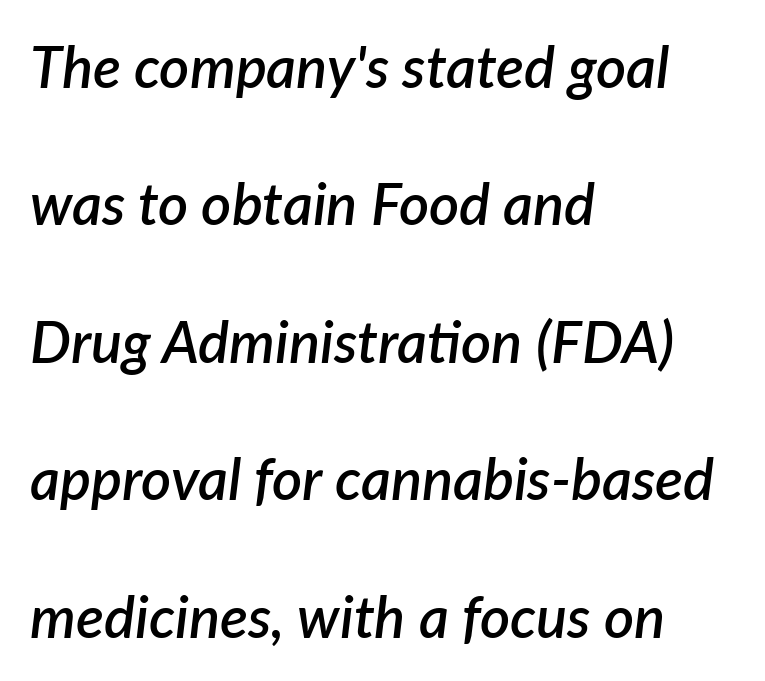
{"italic": "yes", "lean": "right", "slant_degrees": 7, "bold": "semi", "weight": "semibold", "width": "normal", "stroke_contrast": "low", "x_height": "medium", "monospaced": "no", "underline": "no", "align": "left", "line_spacing": "loose", "line_spacing_ratio": 2.37, "letter_spacing": "normal", "letter_spacing_em": 0.0, "glyph_px": 58}
